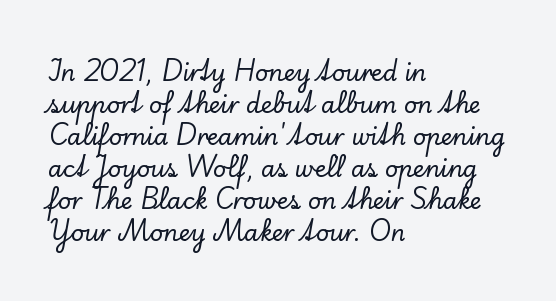
Q: Is the text italic (slanted)? A: Yes.
Q: Is the text underlined? A: No.
Q: How is the paragraph aligned? A: Left-aligned.
Q: Is the spacing between letters normal or unusually wide? A: Normal.
Q: Is the spacing between lines tight, normal or loose? A: Normal.
